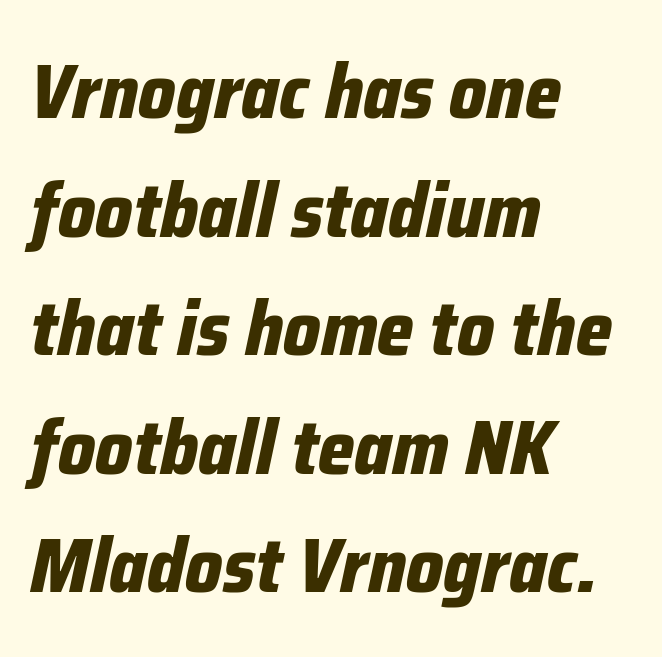
{"italic": "yes", "lean": "right", "slant_degrees": 12, "bold": "yes", "weight": "bold", "width": "condensed", "stroke_contrast": "low", "x_height": "medium", "monospaced": "no", "underline": "no", "align": "left", "line_spacing": "normal", "line_spacing_ratio": 1.54, "letter_spacing": "normal", "letter_spacing_em": 0.0, "glyph_px": 77}
